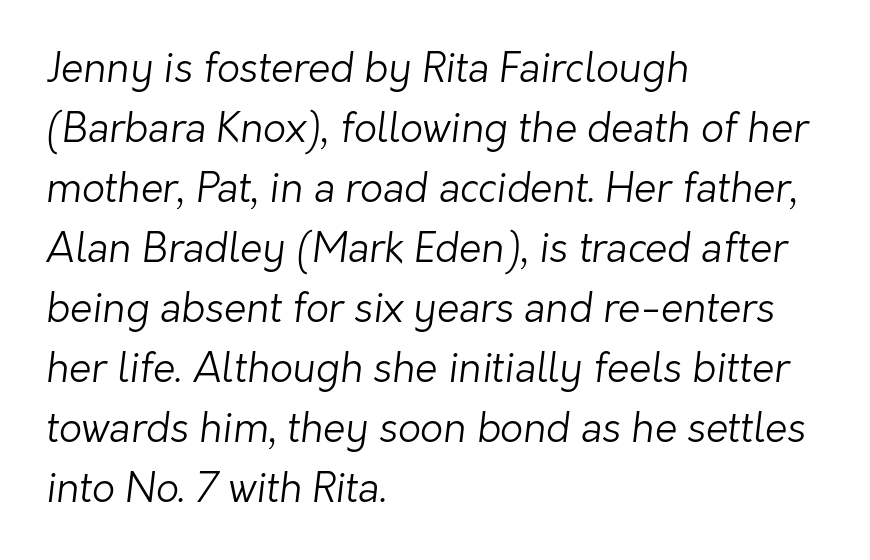
{"serif": "no", "bold": "no", "weight": "light", "width": "normal", "stroke_contrast": "low", "x_height": "medium", "monospaced": "no", "underline": "no", "align": "left", "line_spacing": "normal", "line_spacing_ratio": 1.5, "letter_spacing": "normal", "letter_spacing_em": 0.0, "glyph_px": 40}
